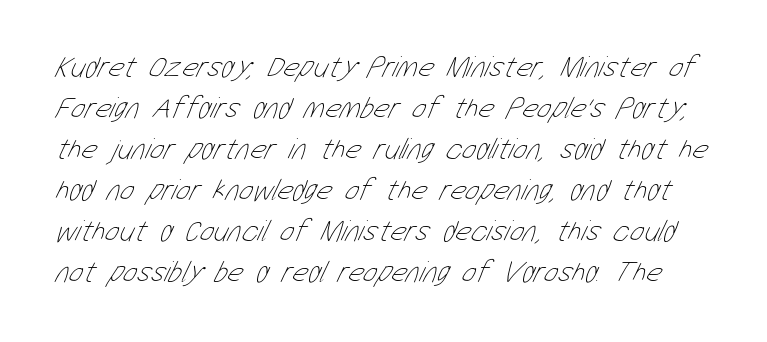
You could not count columns in this text — the font is proportionally spaced. Descenders hang freely into open space. These lines keep a tight, regular rhythm from letter to letter. The font is comparable to plain body text, perhaps lighter.
